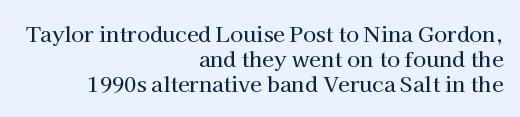
{"italic": "no", "underline": "no", "align": "right", "line_spacing_ratio": 1.2, "letter_spacing": "normal", "letter_spacing_em": 0.0, "glyph_px": 21}
